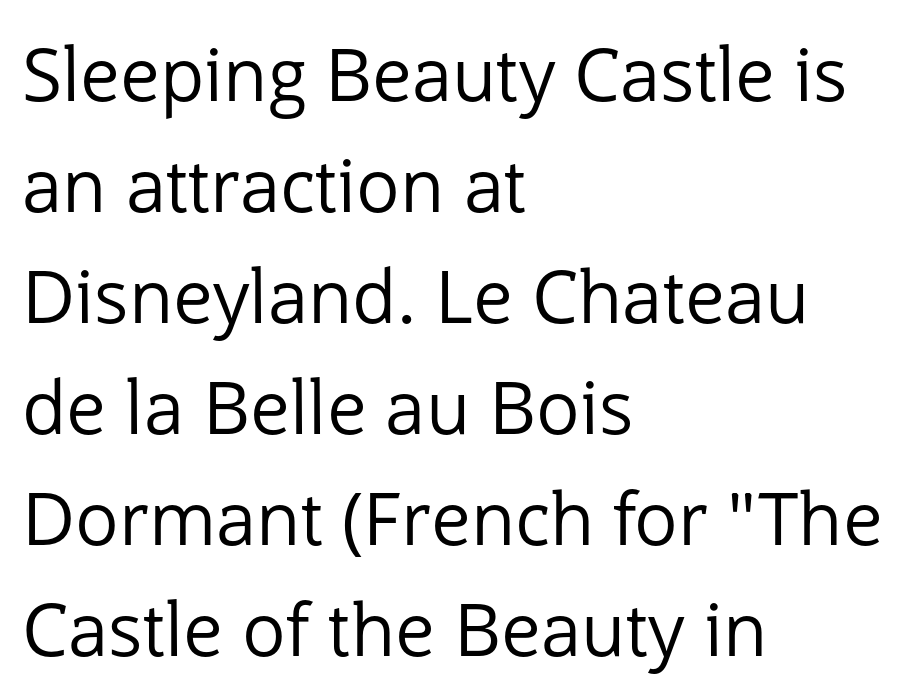
The image shows 73 px regular-weight sans-serif type, upright; set left-aligned, normal line spacing (1.52x), normal letter spacing, not underlined; low stroke contrast and a medium x-height.
